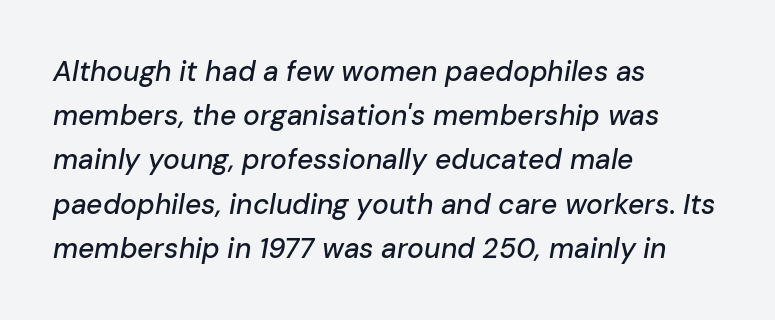
The image shows 28 px text type, italic (leaning right); set left-aligned, normal line spacing (1.58x), normal letter spacing, not underlined; low stroke contrast and a medium x-height.
